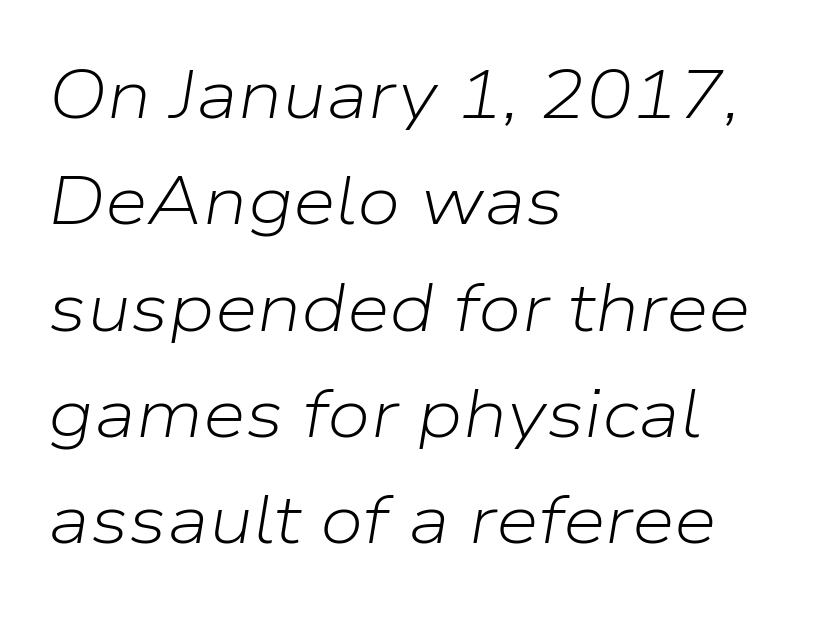
Alignment: flush left. Horizontal bands of white between lines are of average thickness. The typography opts for an oblique posture over an upright one. The line texture is even and compact thanks to regular tracking. Vertical stems look standard width or narrower in stroke.
